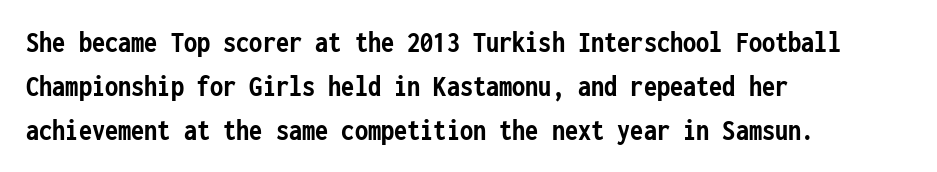
The image shows 30 px semibold, condensed sans-serif type, upright, monospaced; set left-aligned, normal line spacing (1.46x), normal letter spacing, not underlined; low stroke contrast and a medium x-height.
